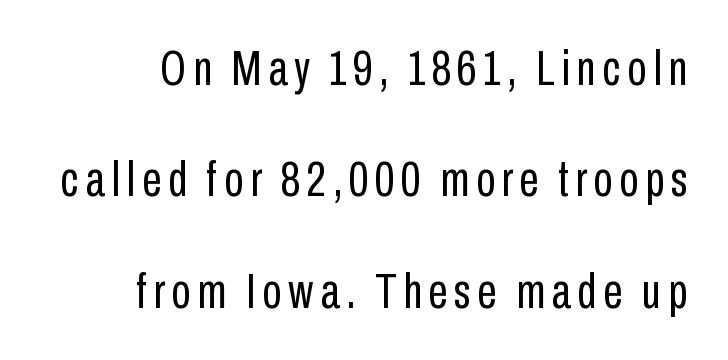
{"serif": "no", "italic": "no", "bold": "no", "weight": "regular", "width": "condensed", "stroke_contrast": "low", "x_height": "medium", "monospaced": "no", "underline": "no", "line_spacing": "loose", "line_spacing_ratio": 2.23, "glyph_px": 50}
